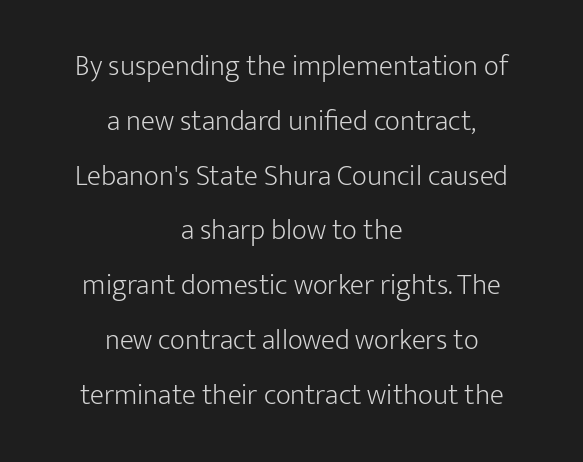
Q: Is the text bold? A: No.
Q: Is the text italic (slanted)? A: No, it is upright.
Q: Is the typeface a serif or a sans-serif typeface? A: Sans-serif.
Q: Is the text underlined? A: No.
Q: How is the paragraph aligned? A: Centered.
Q: Is the spacing between letters normal or unusually wide? A: Normal.
Q: Width (condensed, normal, or wide)? A: Normal.
Q: Stroke contrast? A: Low.
Q: x-height? A: Medium.
Q: Monospaced? A: No.
